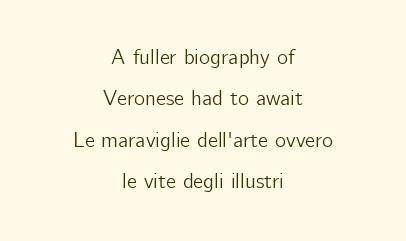
{"italic": "no", "underline": "no", "align": "center", "line_spacing": "loose", "line_spacing_ratio": 1.97, "letter_spacing": "normal", "letter_spacing_em": 0.0, "glyph_px": 21}
